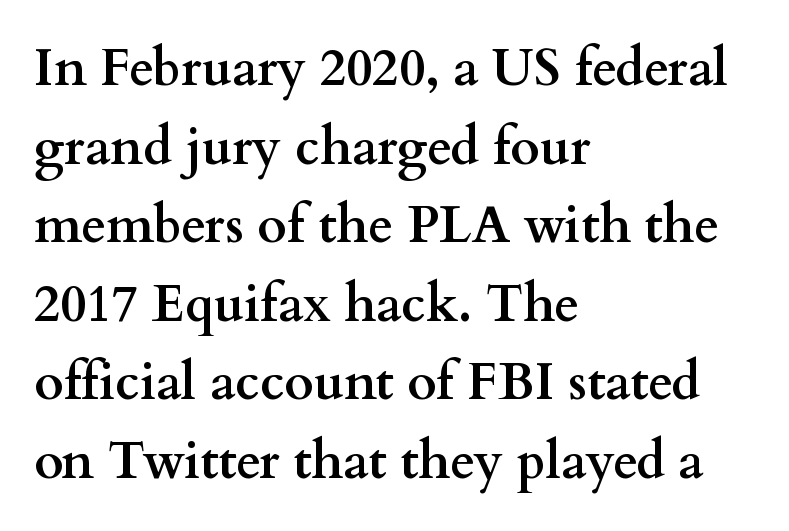
Look at the bottom of the vertical strokes: they flare into serifs here. Does extra space separate the letters? No, they use regular spacing. Unmarked baselines from the first word to the last. Looks like regular typesetting: each glyph gets only the width it needs.
